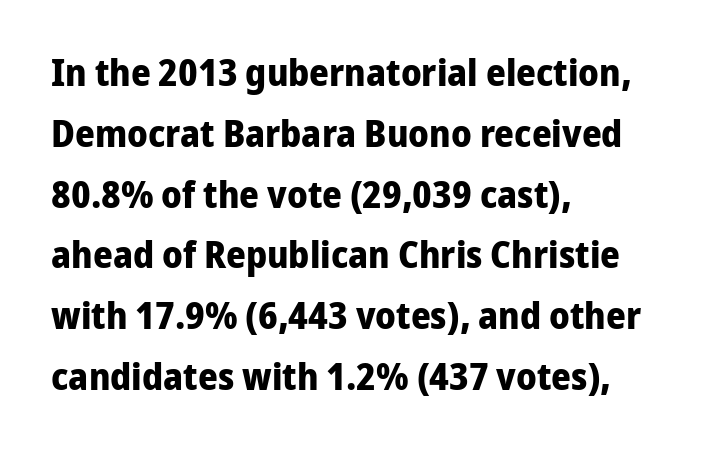
The image shows 38 px bold sans-serif type, upright; set left-aligned, normal line spacing (1.6x), normal letter spacing, not underlined; low stroke contrast and a medium x-height.
